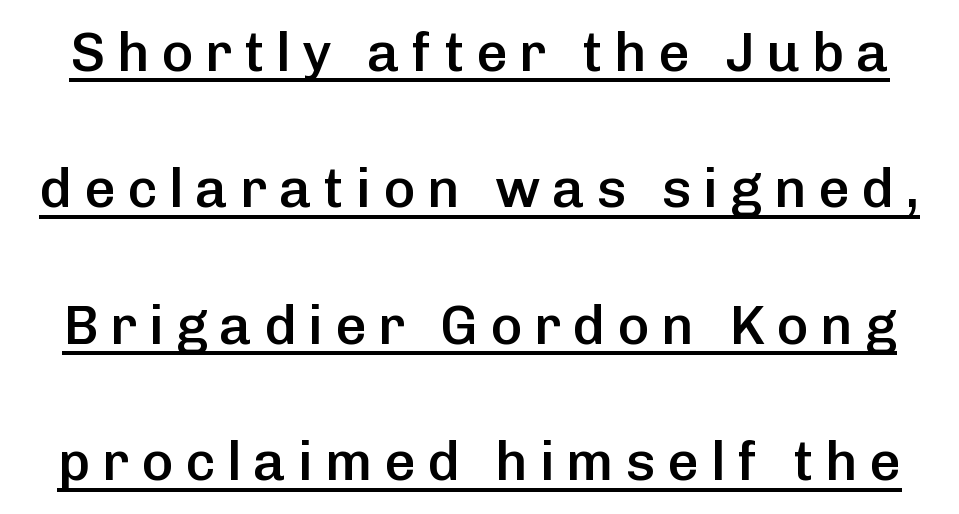
You can tell it's not italic because the verticals are truly vertical. Each letter keeps its own natural width here, so spacing adapts to shape. Spacing between characters has been opened up far beyond the box default. Set as a demibold, roughly 600 on the weight scale. The lines are spread far apart with generous leading.
